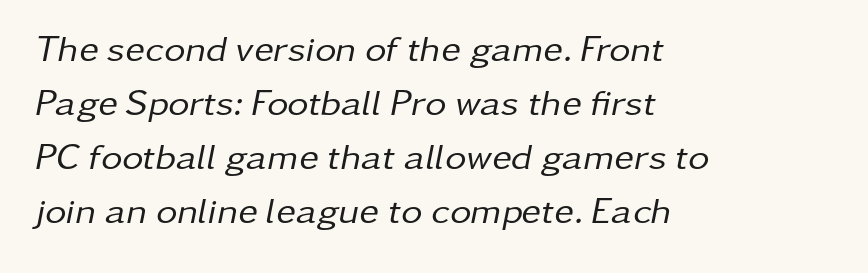
There's an unmistakable incline to the writing here. Does extra space separate the letters? No, they use regular spacing. A classic flush-left, rag-right setting is used for this passage. Honestly, there is no underline to notice here at all.
